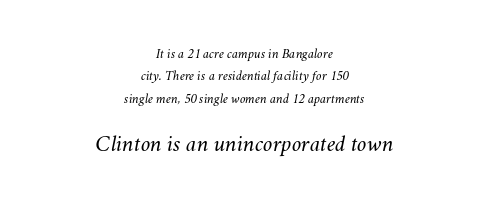
The image shows 24 px text type, italic (leaning right); set centered, normal line spacing (1.6x), normal letter spacing, not underlined; the second (bottom) block is 1.71x larger.
